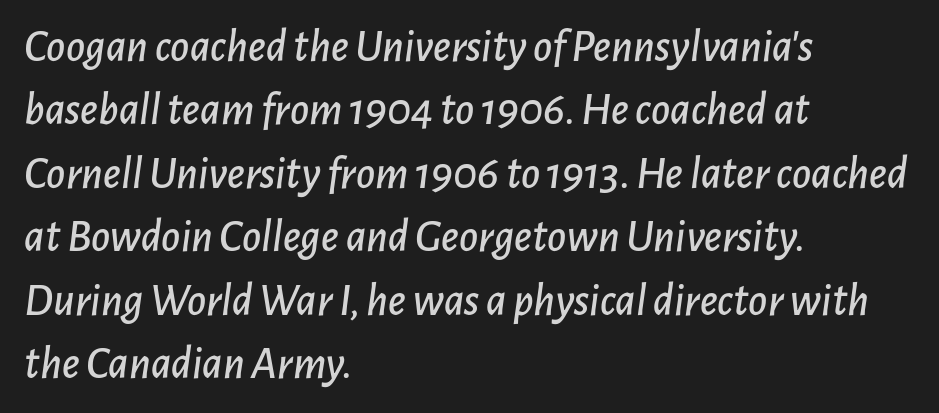
Short note: letters normally spaced. Rows of type keep a routine distance in the vertical direction. This is oblique type, the kind used for emphasis or titles. Quick note: underline off. A student would call this left alignment; a typographer would say flush left, rag right. Proportional: the letters do not fall into vertical columns.
